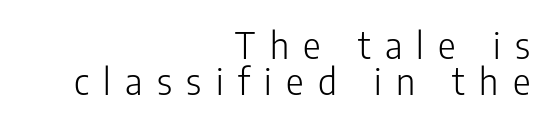
Letters rest on an invisible, unmarked baseline. Italic? Not at all — the glyphs are vertical. The rendering shows plain stroke endings on the letterforms — a sans-serif design. The passage shown is typed in a proportional face where columns would drift. The type is letterspaced generously, with wide tracking. No chunkiness to these letters — they're not bold.
